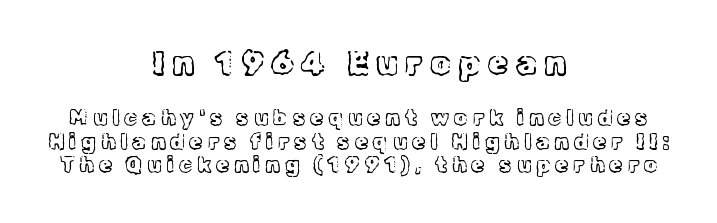
Q: Is the text bold? A: No.
Q: Is the text italic (slanted)? A: No, it is upright.
Q: Is the typeface a serif or a sans-serif typeface? A: Serif.
Q: Is the text underlined? A: No.
Q: How is the paragraph aligned? A: Centered.
Q: Is the spacing between letters normal or unusually wide? A: Unusually wide.
Q: Is the spacing between lines tight, normal or loose? A: Tight.
Q: Which block of text is set in a larger size, the first (top) or the second (bottom)? A: The first (top) one.
Q: Width (condensed, normal, or wide)? A: Normal.
Q: x-height? A: Medium.
Q: Monospaced? A: No.
